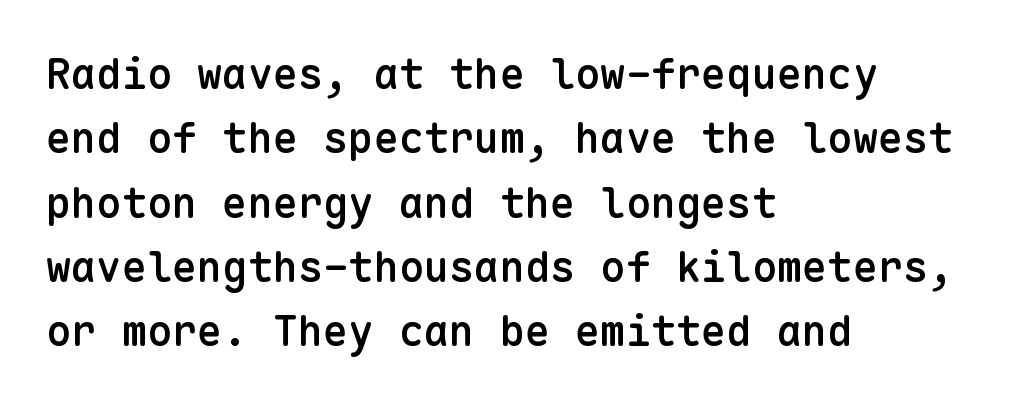
You can tell from the bare stems that sans-serif type was used. The rows are spaced the way most documents space them. Nobody touched the tracking dial on this one. Italic: no, the glyphs are upright roman. A semibold gives these letters moderate extra thickness, short of bold.
